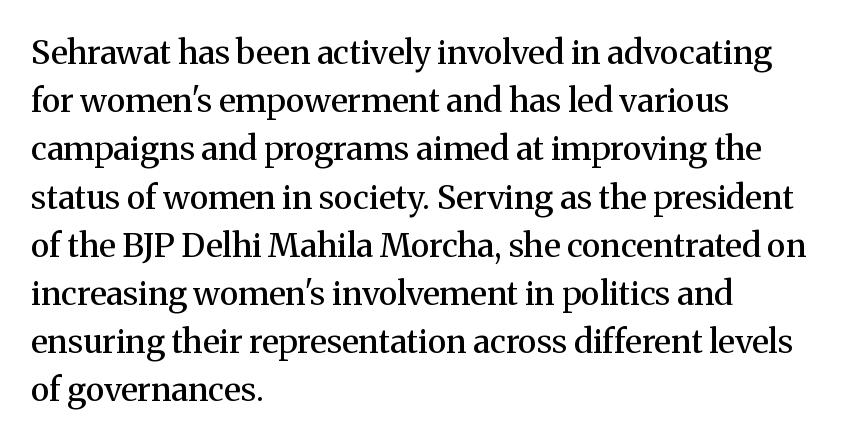
Q: Is the text bold? A: Semi-bold.
Q: Is the text italic (slanted)? A: No, it is upright.
Q: Is the typeface a serif or a sans-serif typeface? A: Serif.
Q: Is the text underlined? A: No.
Q: How is the paragraph aligned? A: Left-aligned.
Q: Is the spacing between letters normal or unusually wide? A: Normal.
Q: Is the spacing between lines tight, normal or loose? A: Normal.
Q: Width (condensed, normal, or wide)? A: Normal.
Q: Stroke contrast? A: Medium.
Q: x-height? A: Medium.
Q: Monospaced? A: No.
